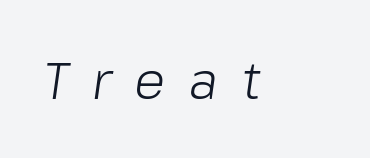
The image shows 51 px light type, italic (leaning right); set unusually wide letter spacing (+0.46 em), not underlined; low stroke contrast and a medium x-height.
